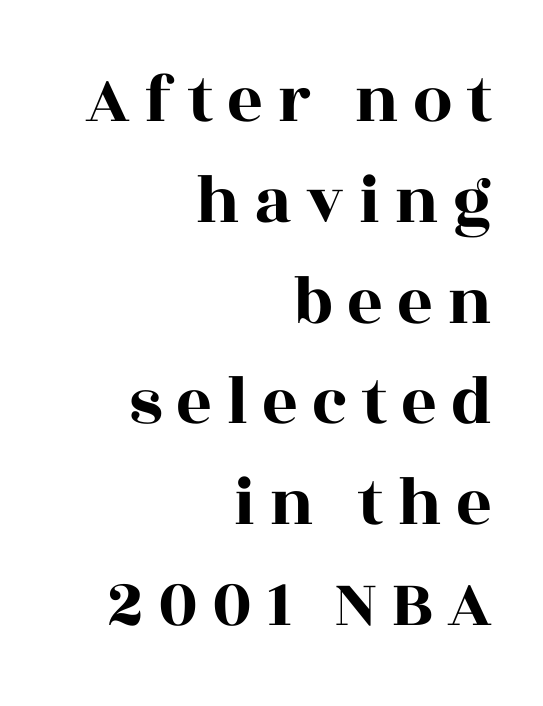
Q: Is the text italic (slanted)? A: No, it is upright.
Q: Is the typeface a serif or a sans-serif typeface? A: Serif.
Q: Is the text underlined? A: No.
Q: How is the paragraph aligned? A: Right-aligned.
Q: Is the spacing between letters normal or unusually wide? A: Unusually wide.
Q: Is the spacing between lines tight, normal or loose? A: Normal.
Q: Width (condensed, normal, or wide)? A: Wide.
Q: x-height? A: Large.
Q: Monospaced? A: No.
